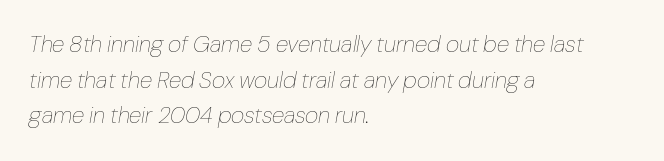
The image shows 23 px text type, italic (leaning right); set left-aligned, normal line spacing (1.55x), normal letter spacing, not underlined.
